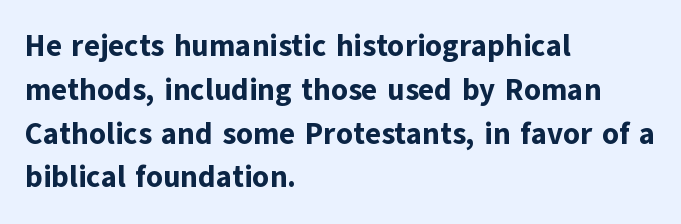
{"serif": "no", "italic": "no", "bold": "yes", "weight": "bold", "width": "normal", "stroke_contrast": "low", "x_height": "medium", "monospaced": "no", "underline": "no", "align": "left", "line_spacing": "normal", "line_spacing_ratio": 1.46, "letter_spacing": "normal", "letter_spacing_em": 0.0, "glyph_px": 30}
